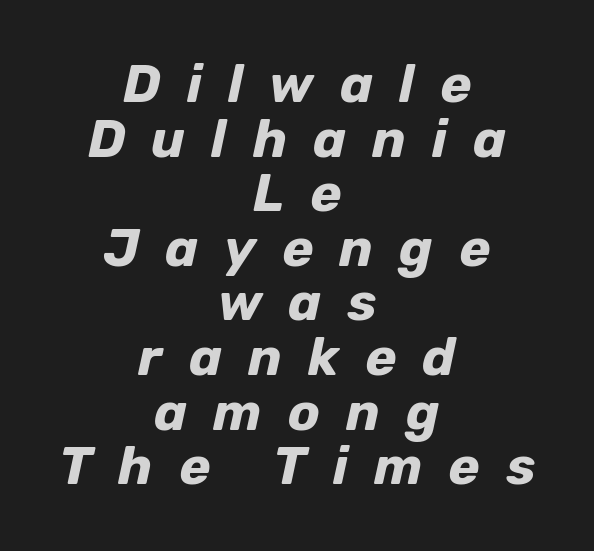
{"italic": "yes", "lean": "right", "slant_degrees": 12, "bold": "yes", "weight": "bold", "width": "normal", "stroke_contrast": "low", "x_height": "medium", "monospaced": "no", "underline": "no", "align": "center", "line_spacing": "tight", "line_spacing_ratio": 1.03, "letter_spacing": "wide", "letter_spacing_em": 0.49, "glyph_px": 53}
